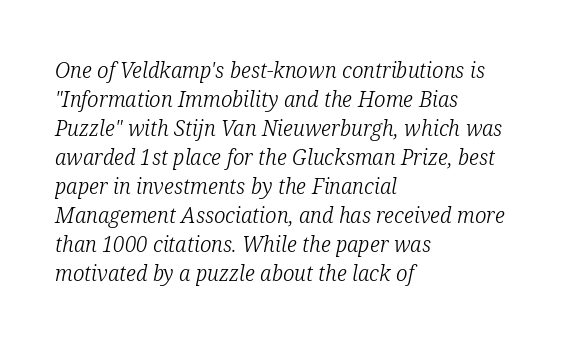
The space between consecutive lines is moderate. The space directly below the letters is spotless. The lettering tilts uniformly, giving the passage an italic look. Spacing between characters is what you'd get straight out of the box.
